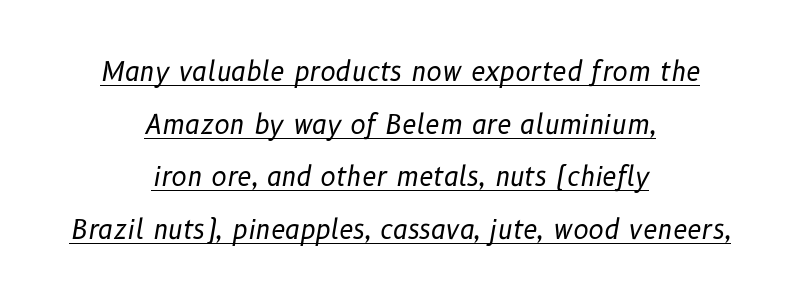
Q: Is the text bold? A: No.
Q: Is the text italic (slanted)? A: Yes, it leans right by about 10 degrees.
Q: Is the text underlined? A: Yes.
Q: How is the paragraph aligned? A: Centered.
Q: Is the spacing between letters normal or unusually wide? A: Normal.
Q: Is the spacing between lines tight, normal or loose? A: Loose.
